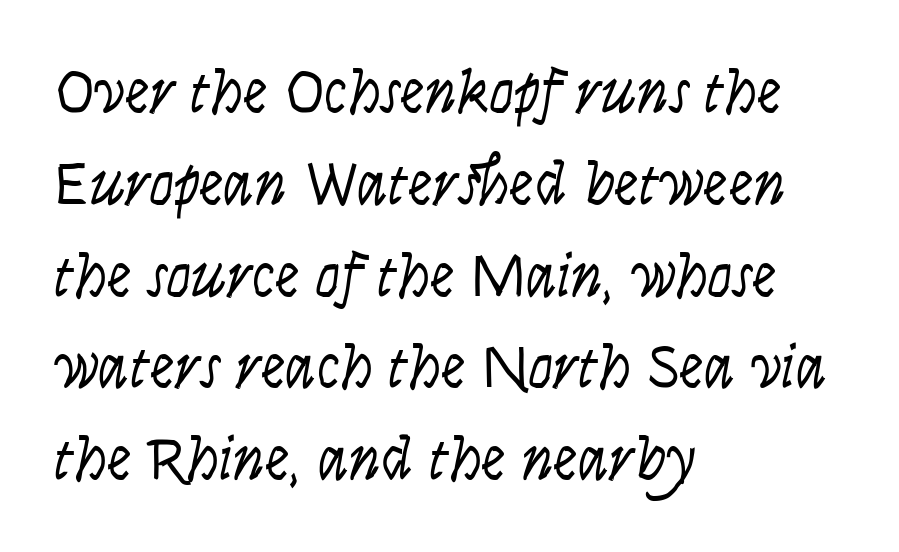
Vertical spacing — default. Stems here are at most as thick as an everyday book face. A typesetter would call this proportional, since set widths differ per character. The passage shown has conventional tracking throughout. The passage shown leans; its letterforms are oblique.
